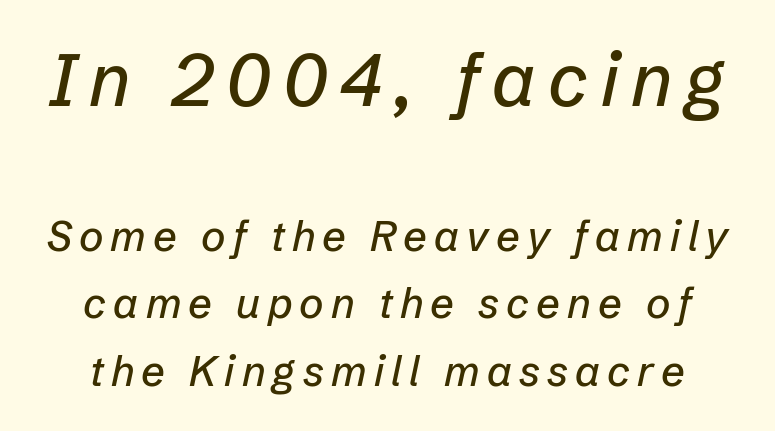
Italic: yes, the glyphs are oblique. Which of the two is more prominent by size? The first, at the top. This block has exactly the height ordinary leading produces. Has an underline been added? It has not. This sample has the flowing, uneven cadence of proportional lettering.
